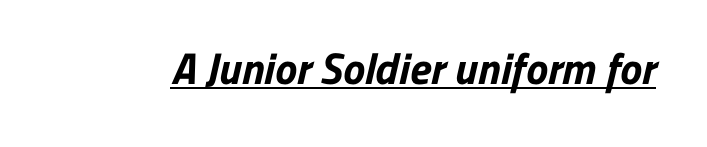
Q: Is the text bold? A: Yes.
Q: Is the typeface a serif or a sans-serif typeface? A: Sans-serif.
Q: Is the text underlined? A: Yes.
Q: Is the spacing between letters normal or unusually wide? A: Normal.
Q: Width (condensed, normal, or wide)? A: Normal.
Q: Stroke contrast? A: Low.
Q: x-height? A: Medium.
Q: Monospaced? A: No.
